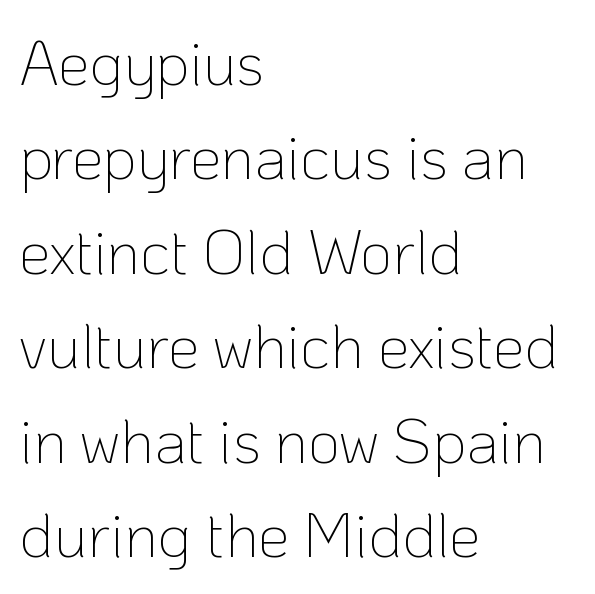
{"serif": "no", "italic": "no", "bold": "no", "weight": "thin", "width": "normal", "stroke_contrast": "low", "x_height": "medium", "monospaced": "no", "underline": "no", "align": "left", "line_spacing": "normal", "line_spacing_ratio": 1.5, "letter_spacing": "normal", "letter_spacing_em": 0.0, "glyph_px": 63}
